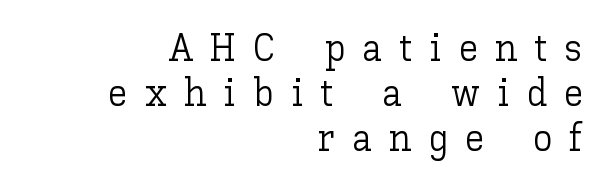
The image shows 39 px light type, upright; set right-aligned, line spacing 1.16x, unusually wide letter spacing (+0.44 em), not underlined; low stroke contrast and a medium x-height.
